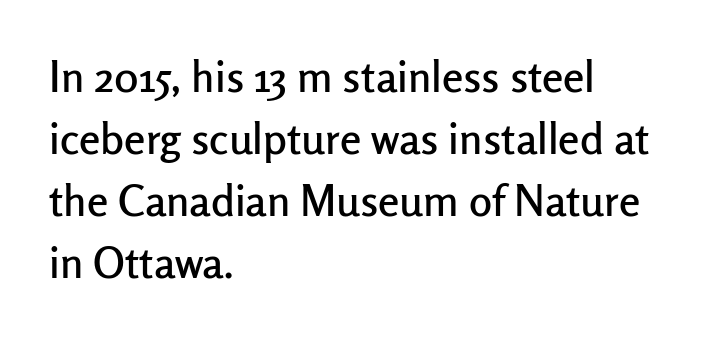
{"serif": "no", "italic": "no", "width": "normal", "stroke_contrast": "low", "x_height": "medium", "monospaced": "no", "underline": "no", "align": "left", "line_spacing": "normal", "line_spacing_ratio": 1.44, "letter_spacing": "normal", "letter_spacing_em": 0.0, "glyph_px": 43}
